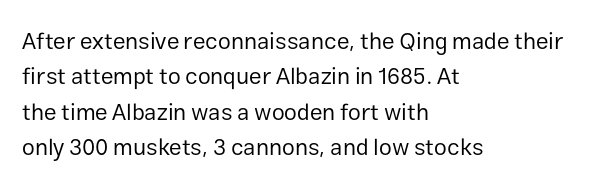
The image shows 23 px text type, upright; set left-aligned, normal line spacing (1.54x), normal letter spacing, not underlined.
